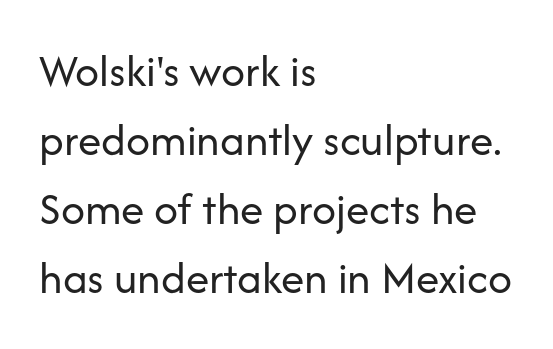
Q: Is the text bold? A: No.
Q: Is the text italic (slanted)? A: No, it is upright.
Q: Is the typeface a serif or a sans-serif typeface? A: Sans-serif.
Q: Is the text underlined? A: No.
Q: How is the paragraph aligned? A: Left-aligned.
Q: Is the spacing between letters normal or unusually wide? A: Normal.
Q: Is the spacing between lines tight, normal or loose? A: Normal.
Q: Width (condensed, normal, or wide)? A: Normal.
Q: Stroke contrast? A: Low.
Q: x-height? A: Medium.
Q: Monospaced? A: No.
